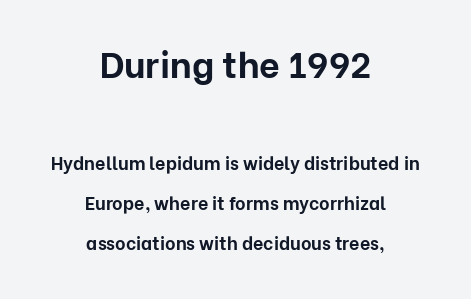
Of the two passages, the one on top uses the larger point size. Unlike italic type, these characters show no tilt at all. Here the designer chose a conventional face with non-uniform glyph widths. Just letters on the line, the space beneath them empty. Letter spacing: default. The characters display no serif detailing; their extremities are plain.
